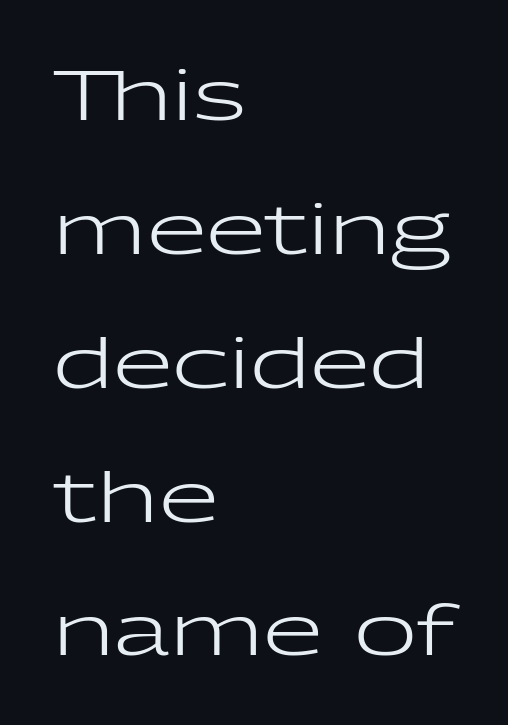
{"serif": "no", "italic": "no", "bold": "no", "weight": "regular", "width": "wide", "stroke_contrast": "low", "x_height": "medium", "monospaced": "no", "underline": "no", "align": "left", "line_spacing": "loose", "line_spacing_ratio": 1.94, "letter_spacing": "normal", "letter_spacing_em": 0.0, "glyph_px": 69}
